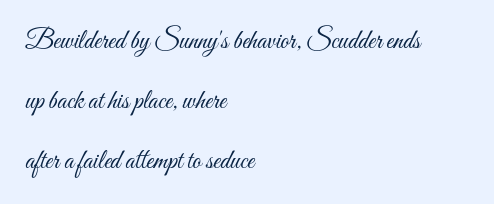
Q: Is the text bold? A: No.
Q: Is the text italic (slanted)? A: Yes.
Q: Is the text underlined? A: No.
Q: How is the paragraph aligned? A: Left-aligned.
Q: Is the spacing between letters normal or unusually wide? A: Normal.
Q: Is the spacing between lines tight, normal or loose? A: Loose.
